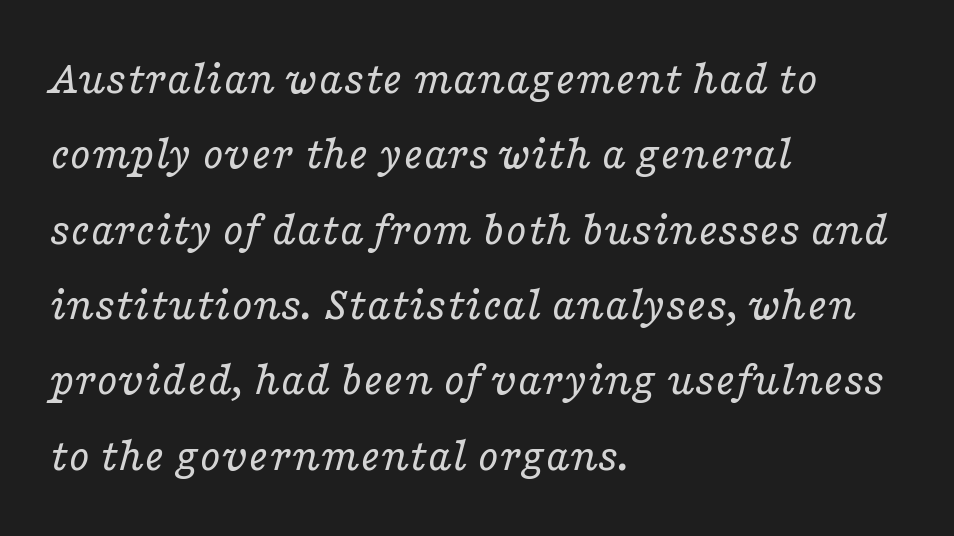
{"serif": "yes", "italic": "yes", "lean": "right", "slant_degrees": 16, "bold": "no", "weight": "regular", "width": "wide", "stroke_contrast": "low", "x_height": "medium", "monospaced": "no", "underline": "no", "align": "left", "line_spacing": "normal", "line_spacing_ratio": 1.57, "letter_spacing": "normal", "letter_spacing_em": 0.0, "glyph_px": 48}
